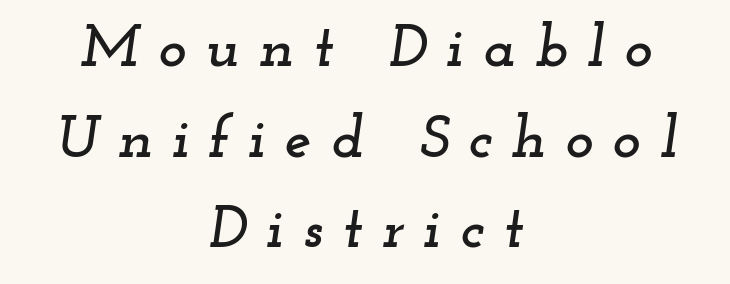
Students, note that the glyphs here are deliberately spaced far apart. This rendering employs a face with finishing strokes, i.e., a serif. The lines sit at an ordinary, default distance from one another. Descender tails drop into unmarked territory. The passage shown is typed in a proportional face where columns would drift. Neither beginnings nor endings align; midpoints do.
